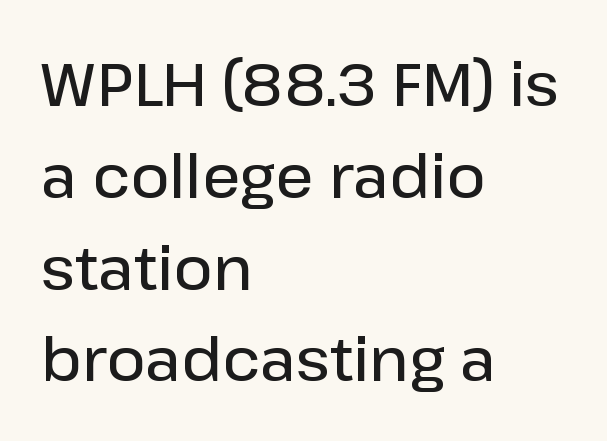
Short note: letters normally spaced. Tall strokes in this sample are plumb rather than angled. Compared with an ordinary text face, these strokes are moderately heavier — a semibold. Every row of glyphs begins at an identical x-position on the left. The passage shown stacks its lines at a standard gap. No feet cap the strokes, marking this as sans-serif type.
